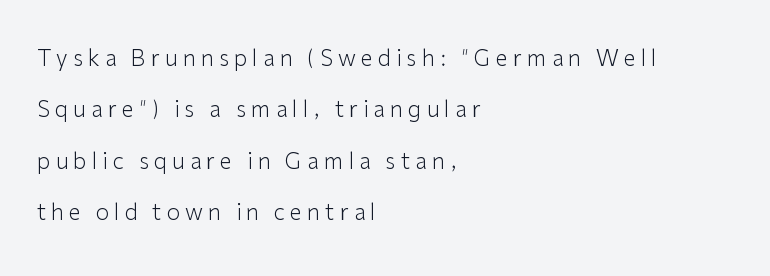
The image shows 22 px text type, upright; set left-aligned, loose line spacing (2.34x), unusually wide letter spacing (+0.23 em), not underlined.
